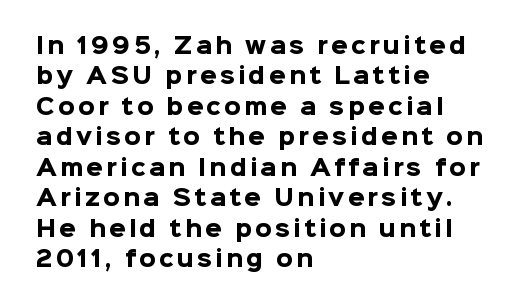
The image shows 21 px bold type, upright; set left-aligned, normal line spacing (1.45x), not underlined.
